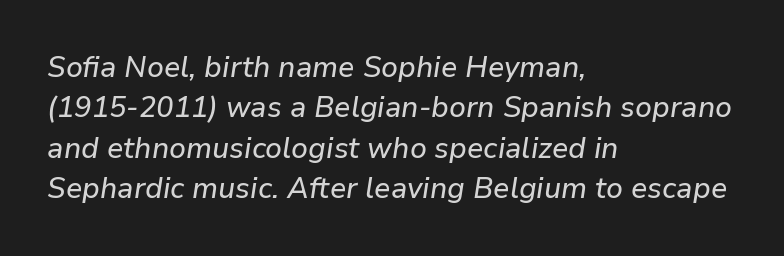
The image shows 29 px text type, italic (leaning right); set left-aligned, normal line spacing (1.39x), normal letter spacing, not underlined; low stroke contrast and a medium x-height.
